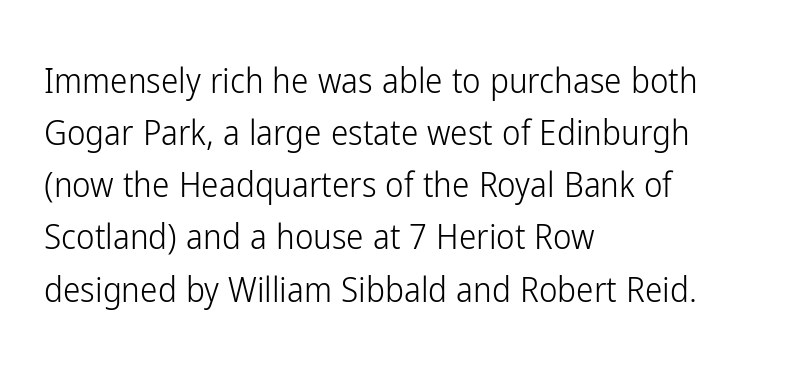
Q: Is the text bold? A: No.
Q: Is the text italic (slanted)? A: No, it is upright.
Q: Is the typeface a serif or a sans-serif typeface? A: Sans-serif.
Q: Is the text underlined? A: No.
Q: How is the paragraph aligned? A: Left-aligned.
Q: Is the spacing between letters normal or unusually wide? A: Normal.
Q: Is the spacing between lines tight, normal or loose? A: Normal.
Q: Width (condensed, normal, or wide)? A: Condensed.
Q: Stroke contrast? A: Low.
Q: x-height? A: Medium.
Q: Monospaced? A: No.
